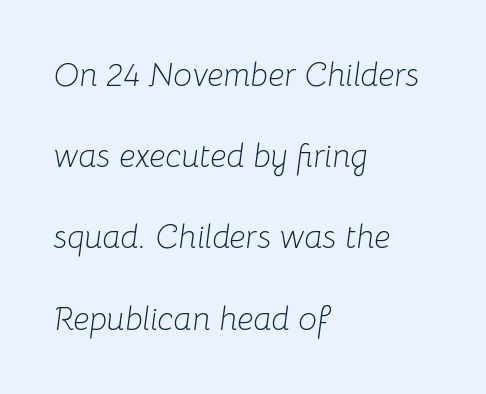
The image shows 33 px light type, italic (leaning right); set left-aligned, loose line spacing (2.46x), normal letter spacing, not underlined; low stroke contrast and a medium x-height.
